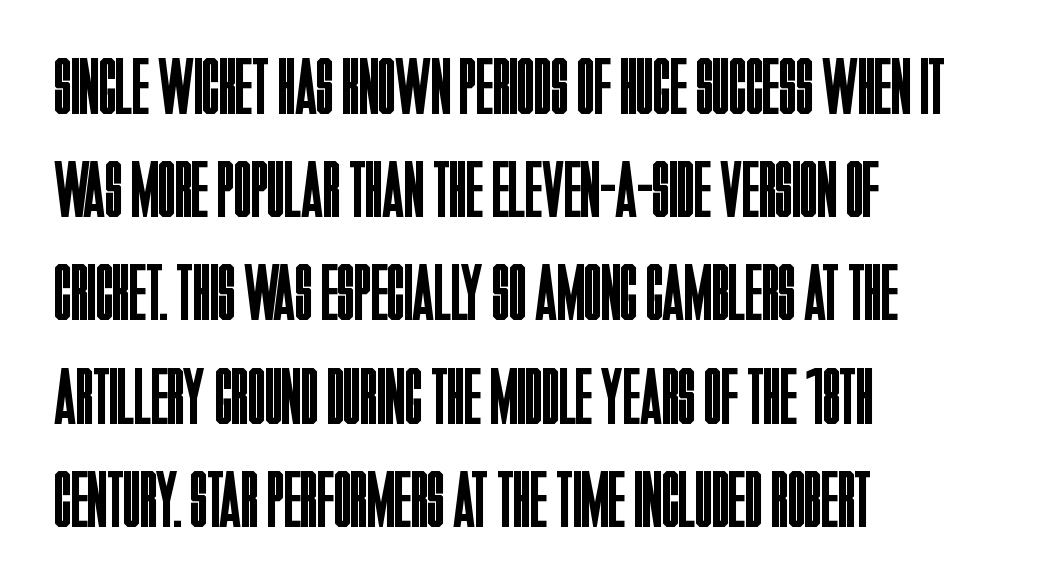
Nope, no serifs anywhere on these letters. Anything drawn beneath the words? Only blank space. The lettering holds an erect, upright posture throughout. Stem width sits at or under what a default text font uses. Tracking here is standard; glyphs follow each other at the usual distance.
